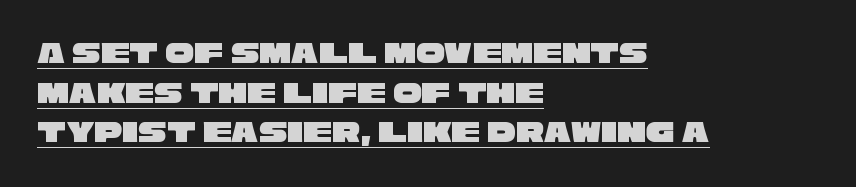
Tracking here is standard; glyphs follow each other at the usual distance. Note: no serifs on the glyphs. In designer terms, the underline attribute is active on this setting. The passage is arranged the way most books set body copy — flush left.
